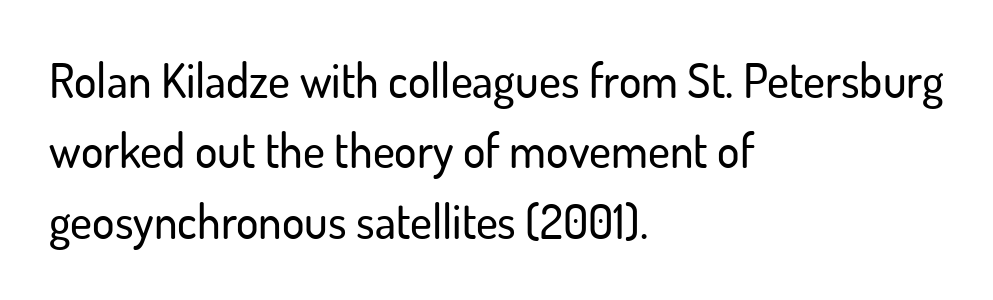
Q: Is the text italic (slanted)? A: No, it is upright.
Q: Is the typeface a serif or a sans-serif typeface? A: Sans-serif.
Q: Is the text underlined? A: No.
Q: How is the paragraph aligned? A: Left-aligned.
Q: Is the spacing between letters normal or unusually wide? A: Normal.
Q: Is the spacing between lines tight, normal or loose? A: Normal.
Q: Width (condensed, normal, or wide)? A: Normal.
Q: Stroke contrast? A: Low.
Q: x-height? A: Small.
Q: Monospaced? A: No.
